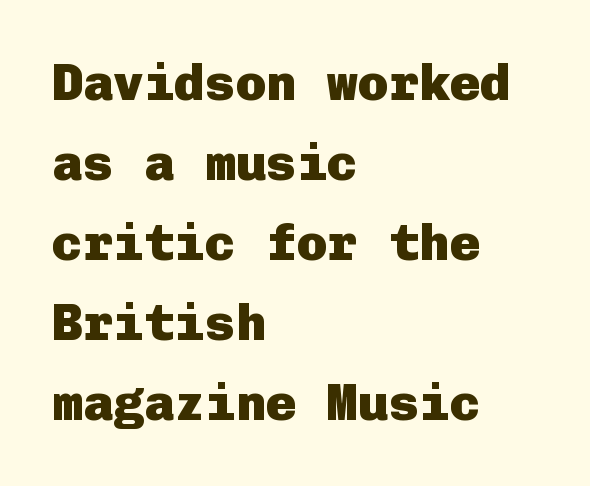
The image shows 51 px heavy sans-serif type, upright; set left-aligned, normal line spacing (1.57x), normal letter spacing, not underlined; low stroke contrast and a medium x-height.
